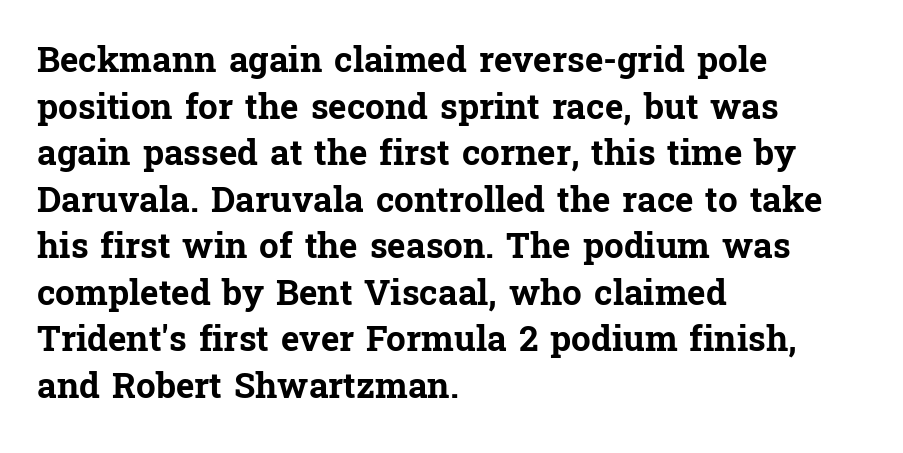
The image shows 35 px bold serif type, upright; set left-aligned, normal line spacing (1.33x), normal letter spacing, not underlined; low stroke contrast and a medium x-height.
